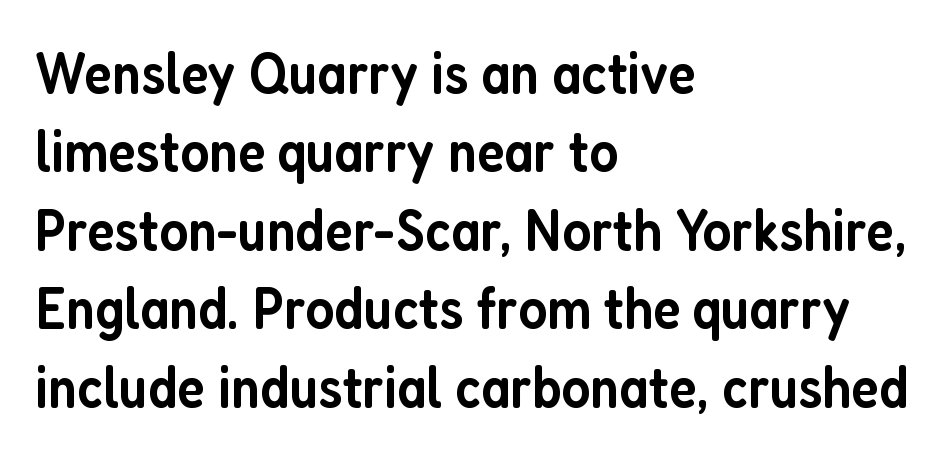
{"serif": "no", "italic": "no", "bold": "semi", "weight": "semibold", "width": "condensed", "stroke_contrast": "low", "x_height": "medium", "monospaced": "no", "underline": "no", "align": "left", "line_spacing": "normal", "line_spacing_ratio": 1.33, "letter_spacing": "normal", "letter_spacing_em": 0.0, "glyph_px": 59}
